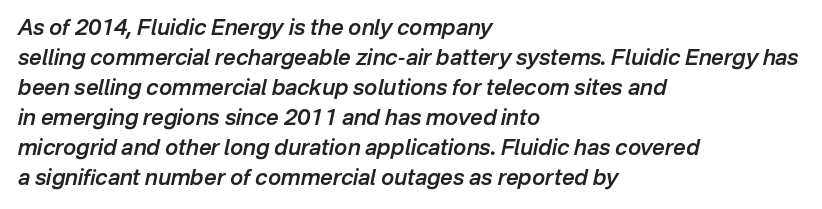
The image shows 22 px text type, italic (leaning right); set left-aligned, normal line spacing (1.36x), normal letter spacing, not underlined.
